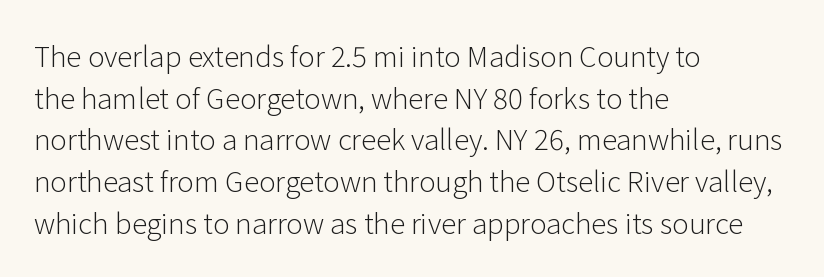
Q: Is the text bold? A: No.
Q: Is the text italic (slanted)? A: No, it is upright.
Q: Is the typeface a serif or a sans-serif typeface? A: Sans-serif.
Q: Is the text underlined? A: No.
Q: How is the paragraph aligned? A: Left-aligned.
Q: Is the spacing between letters normal or unusually wide? A: Normal.
Q: Is the spacing between lines tight, normal or loose? A: Normal.
Q: Width (condensed, normal, or wide)? A: Normal.
Q: Stroke contrast? A: Low.
Q: x-height? A: Medium.
Q: Monospaced? A: No.
